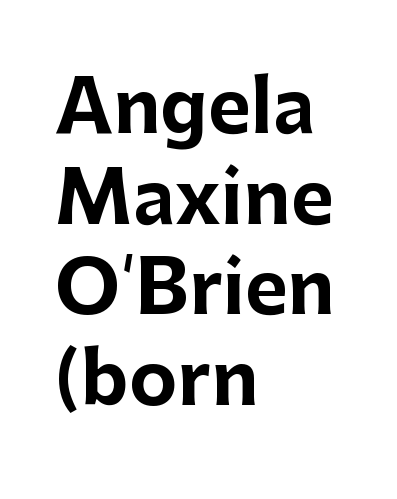
The image shows 73 px bold sans-serif type, upright; set left-aligned, line spacing 1.24x, normal letter spacing, not underlined; low stroke contrast and a medium x-height.
